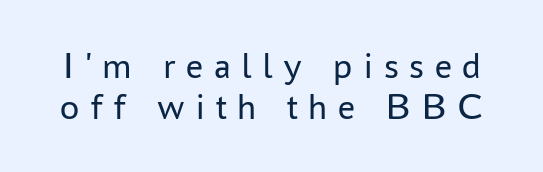
Q: Is the text bold? A: No.
Q: Is the text italic (slanted)? A: No, it is upright.
Q: Is the typeface a serif or a sans-serif typeface? A: Sans-serif.
Q: Is the text underlined? A: No.
Q: Is the spacing between letters normal or unusually wide? A: Unusually wide.
Q: Is the spacing between lines tight, normal or loose? A: Tight.
Q: Width (condensed, normal, or wide)? A: Normal.
Q: Stroke contrast? A: Low.
Q: x-height? A: Medium.
Q: Monospaced? A: No.
